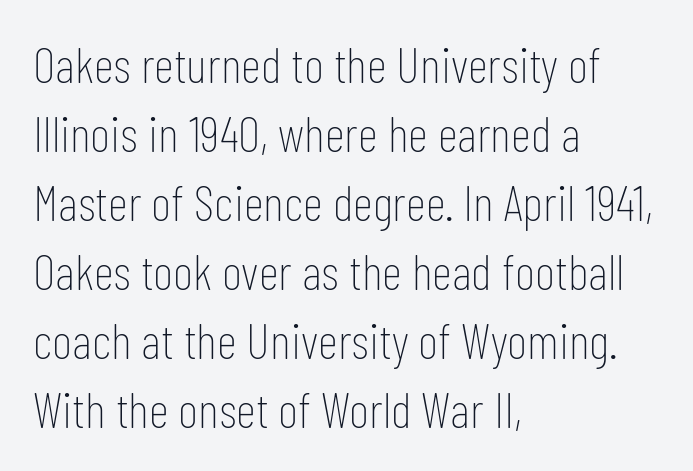
The rendering uses natural spacing where letterforms have individual widths. Notice how descenders clear the ascenders below comfortably — that's standard leading. The face looks like a standard text weight, possibly lighter. Casual observation: everything's shoved over to the left. The space beneath each line is pristine and unruled.
